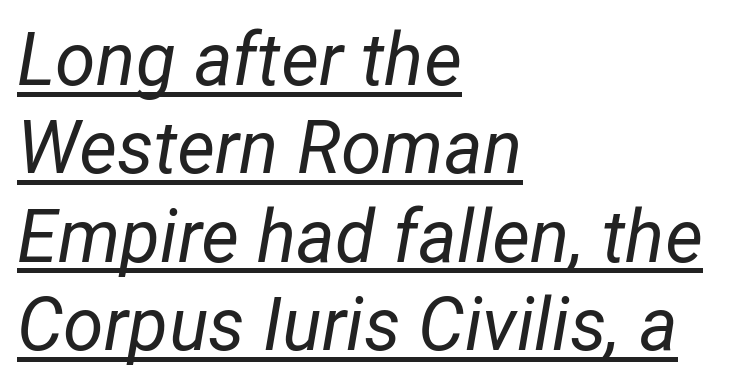
The image shows 73 px regular-weight type, italic (leaning right); set left-aligned, line spacing 1.21x, normal letter spacing, underlined; low stroke contrast and a medium x-height.
